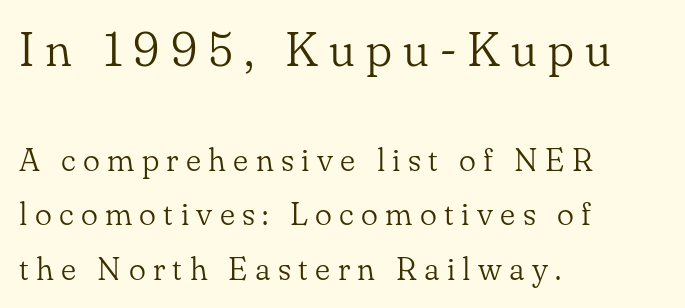
{"serif": "yes", "italic": "no", "bold": "no", "weight": "light", "width": "normal", "stroke_contrast": "low", "x_height": "small", "monospaced": "no", "underline": "no", "align": "left", "line_spacing": "normal", "line_spacing_ratio": 1.7, "letter_spacing": "wide", "letter_spacing_em": 0.23, "larger_block": "first", "size_ratio": 1.5, "glyph_px": 48}
